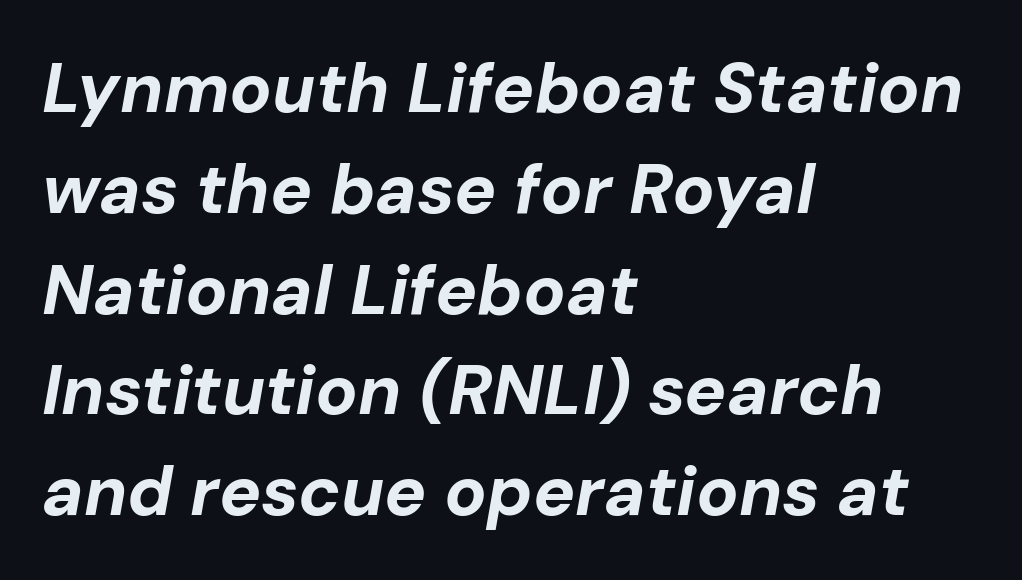
Q: Is the text bold? A: Yes.
Q: Is the text italic (slanted)? A: Yes, it leans right by about 10 degrees.
Q: Is the text underlined? A: No.
Q: How is the paragraph aligned? A: Left-aligned.
Q: Is the spacing between letters normal or unusually wide? A: Normal.
Q: Is the spacing between lines tight, normal or loose? A: Normal.
Q: Width (condensed, normal, or wide)? A: Normal.
Q: Stroke contrast? A: Low.
Q: x-height? A: Medium.
Q: Monospaced? A: No.
